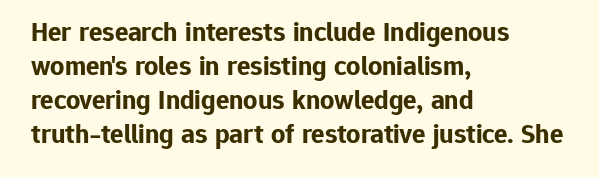
The image shows 28 px bold sans-serif type, upright; set left-aligned, line spacing 1.21x, normal letter spacing, not underlined; low stroke contrast and a medium x-height.
